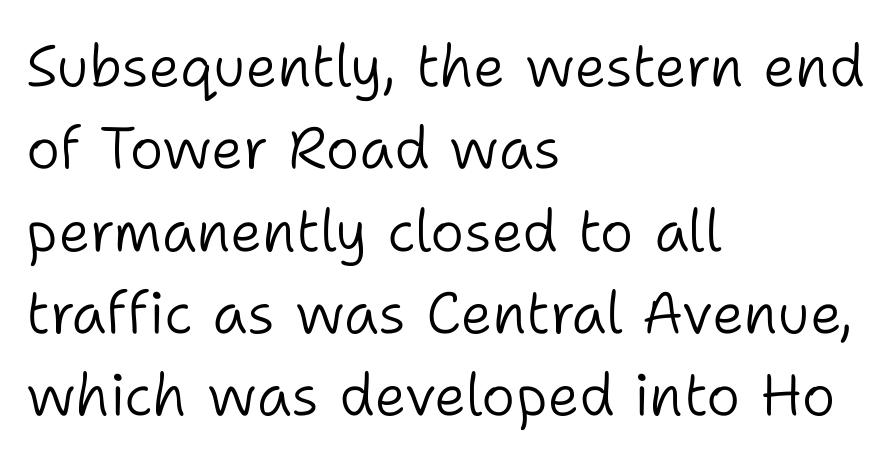
The image shows 58 px light sans-serif type, upright; set left-aligned, normal line spacing (1.42x), normal letter spacing, not underlined; low stroke contrast and a medium x-height.
